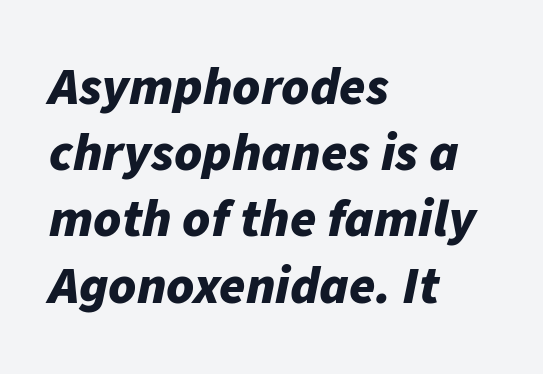
{"italic": "yes", "lean": "right", "slant_degrees": 11, "bold": "yes", "weight": "bold", "width": "normal", "stroke_contrast": "low", "x_height": "medium", "monospaced": "no", "underline": "no", "align": "left", "line_spacing": "normal", "line_spacing_ratio": 1.25, "letter_spacing": "normal", "letter_spacing_em": 0.0, "glyph_px": 53}
